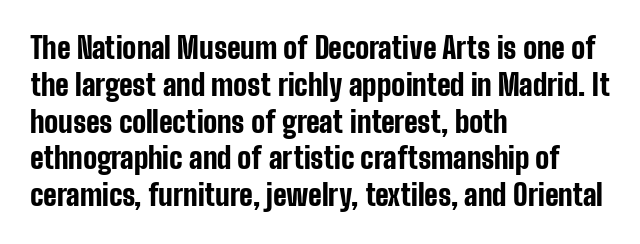
The image shows 29 px bold, condensed sans-serif type, upright; set left-aligned, normal line spacing (1.27x), normal letter spacing, not underlined; low stroke contrast and a medium x-height.
